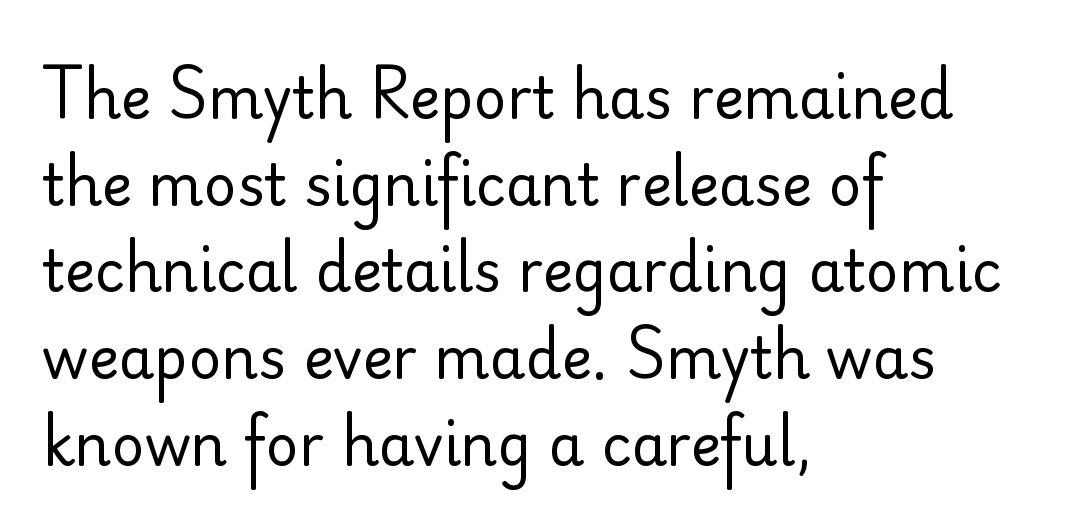
{"serif": "no", "italic": "no", "bold": "no", "weight": "regular", "width": "normal", "stroke_contrast": "low", "x_height": "small", "monospaced": "no", "underline": "no", "align": "left", "line_spacing": "normal", "line_spacing_ratio": 1.52, "letter_spacing": "normal", "letter_spacing_em": 0.0, "glyph_px": 57}
